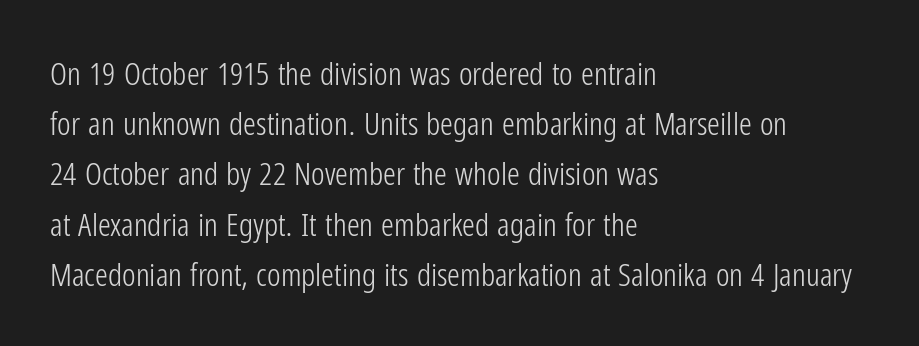
The lettering holds an erect, upright posture throughout. No extra tracking has been applied to these lines. The passage shown stacks its lines at a standard gap. The letters advance in unequal steps, a hallmark of proportional type. The specimen omits any rule beneath the text block's lines.
